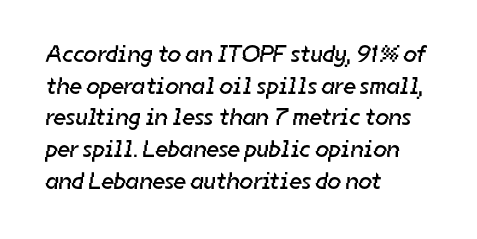
{"bold": "no", "underline": "no", "align": "left", "line_spacing": "normal", "line_spacing_ratio": 1.32, "letter_spacing": "normal", "letter_spacing_em": 0.0, "glyph_px": 24}
